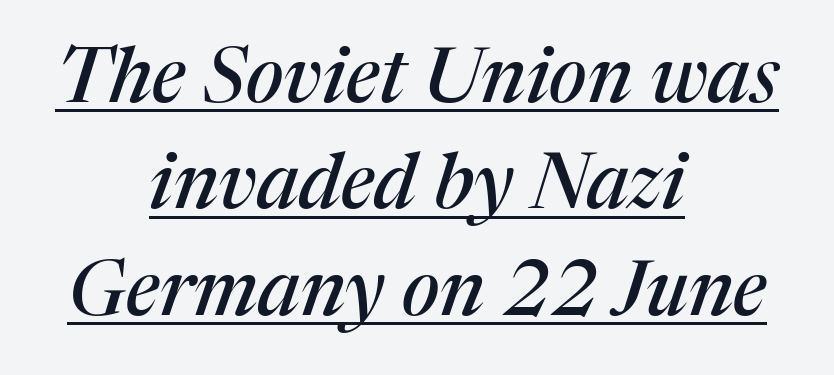
Q: Is the text italic (slanted)? A: Yes, it leans right by about 17 degrees.
Q: Is the typeface a serif or a sans-serif typeface? A: Serif.
Q: Is the text underlined? A: Yes.
Q: How is the paragraph aligned? A: Centered.
Q: Is the spacing between letters normal or unusually wide? A: Normal.
Q: Is the spacing between lines tight, normal or loose? A: Normal.
Q: Width (condensed, normal, or wide)? A: Normal.
Q: Stroke contrast? A: Medium.
Q: x-height? A: Medium.
Q: Monospaced? A: No.
